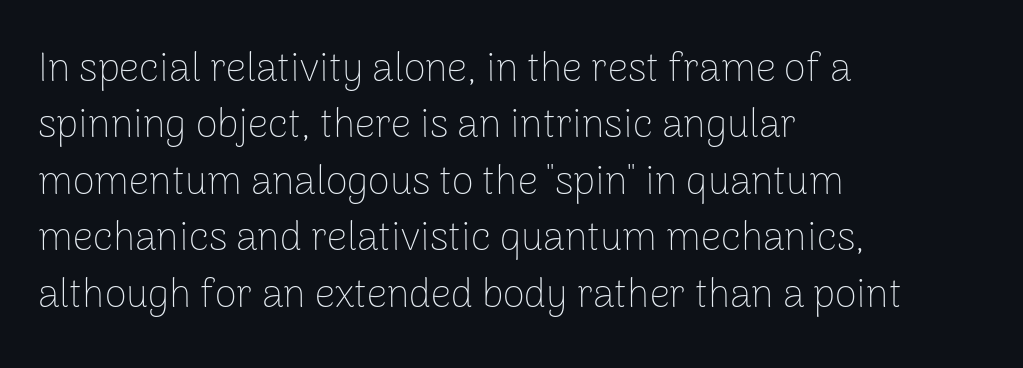
Standard letterfit; no display-style spreading of the glyphs. Type without underlining. The rendering uses natural spacing where letterforms have individual widths. The glyphs in this specimen are sans serif. The font's upright variant was chosen for this text. Students, observe: this is what conventionally led text looks like.
